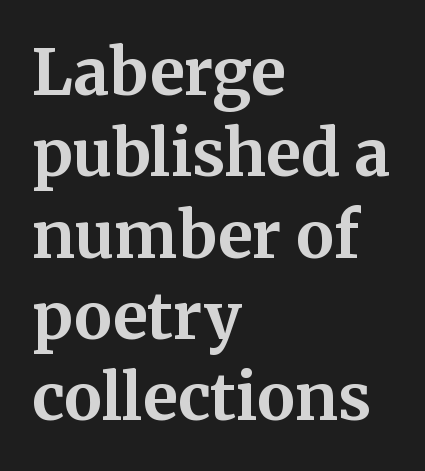
The image shows 64 px bold serif type, upright; set left-aligned, normal line spacing (1.27x), normal letter spacing, not underlined; medium stroke contrast and a medium x-height.
